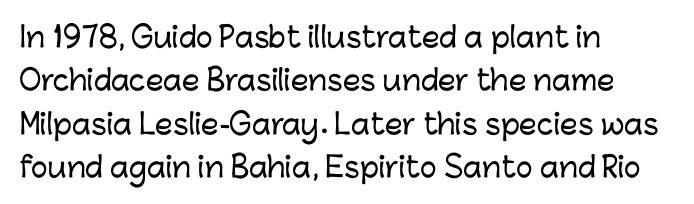
Q: Is the text italic (slanted)? A: No, it is upright.
Q: Is the typeface a serif or a sans-serif typeface? A: Sans-serif.
Q: Is the text underlined? A: No.
Q: How is the paragraph aligned? A: Left-aligned.
Q: Is the spacing between letters normal or unusually wide? A: Normal.
Q: Is the spacing between lines tight, normal or loose? A: Normal.
Q: Width (condensed, normal, or wide)? A: Normal.
Q: Stroke contrast? A: Low.
Q: x-height? A: Medium.
Q: Monospaced? A: No.
